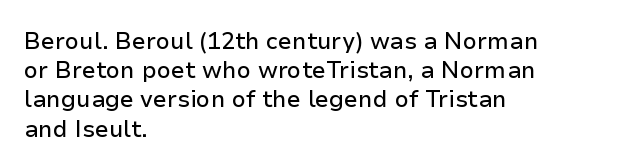
{"italic": "no", "underline": "no", "align": "left", "line_spacing": "normal", "line_spacing_ratio": 1.27, "letter_spacing": "normal", "letter_spacing_em": 0.0, "glyph_px": 23}
